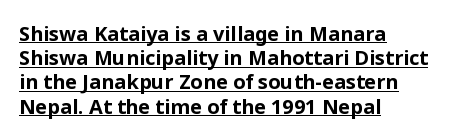
Caption: multi-line text, flush left, ragged right. The font's upright variant was chosen for this text. Honestly, the letter spacing is just normal — you wouldn't notice it. The glyphs have the mass of a bold cut.
